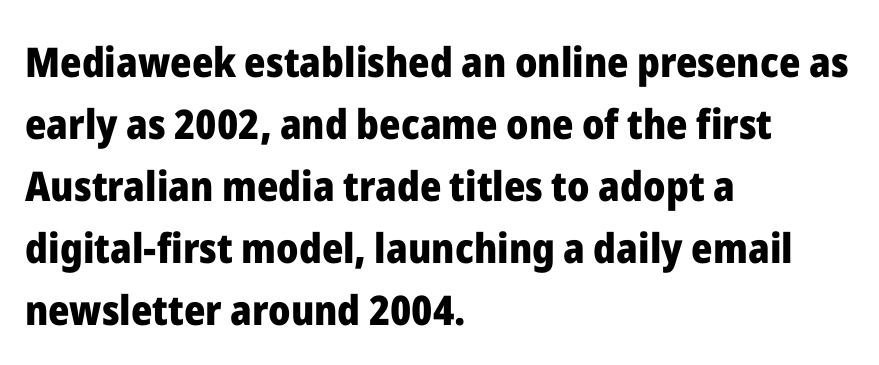
Q: Is the text bold? A: Yes.
Q: Is the text italic (slanted)? A: No, it is upright.
Q: Is the typeface a serif or a sans-serif typeface? A: Sans-serif.
Q: Is the text underlined? A: No.
Q: How is the paragraph aligned? A: Left-aligned.
Q: Is the spacing between letters normal or unusually wide? A: Normal.
Q: Is the spacing between lines tight, normal or loose? A: Normal.
Q: Width (condensed, normal, or wide)? A: Normal.
Q: Stroke contrast? A: Low.
Q: x-height? A: Medium.
Q: Monospaced? A: No.
